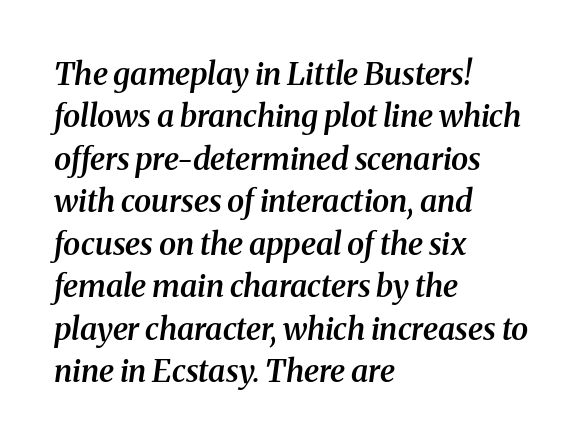
{"serif": "yes", "italic": "yes", "lean": "right", "slant_degrees": 8, "bold": "semi", "weight": "semibold", "width": "normal", "stroke_contrast": "medium", "x_height": "medium", "monospaced": "no", "underline": "no", "align": "left", "line_spacing": "normal", "line_spacing_ratio": 1.37, "letter_spacing": "normal", "letter_spacing_em": 0.0, "glyph_px": 31}
